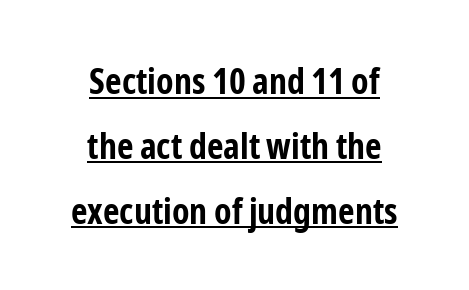
The image shows 36 px bold, condensed sans-serif type, upright; set centered, line spacing 1.8x, normal letter spacing, underlined; low stroke contrast and a medium x-height.
